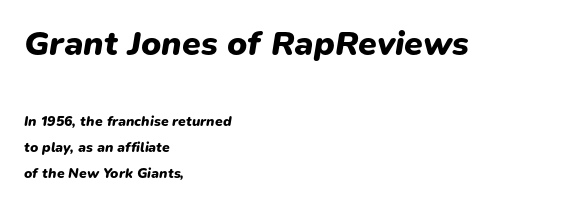
The image shows 34 px heavy type, italic (leaning right); set left-aligned, line spacing 1.83x, normal letter spacing, not underlined; the first (top) block is 2.43x larger; low stroke contrast and a medium x-height.
